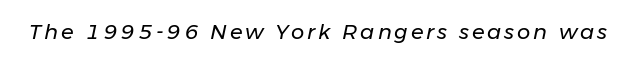
{"italic": "yes", "lean": "right", "slant_degrees": 11, "bold": "no", "underline": "no", "glyph_px": 21}
